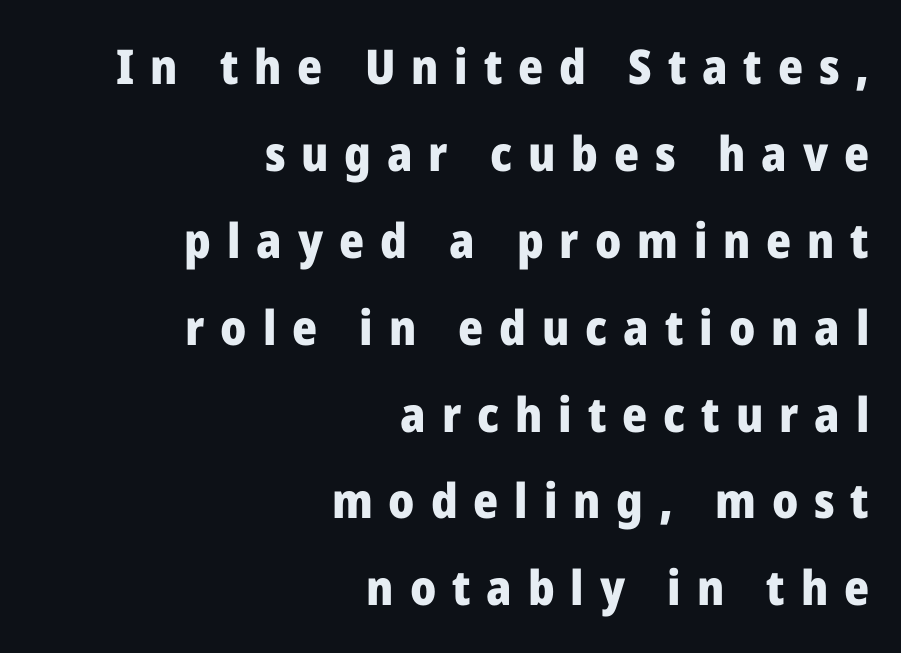
Quick note: underline off. Spacing between characters has been opened up far beyond the box default. Posture: vertical. The letters advance in unequal steps, a hallmark of proportional type. A dark, heavy texture on the line: the type is bold. These lines are composed in type without serifs.
